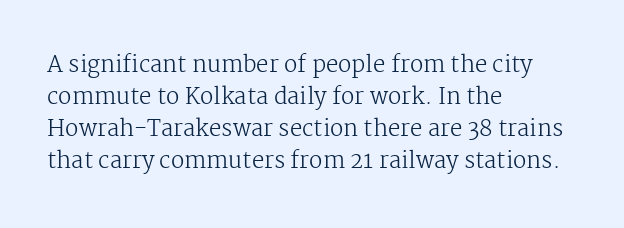
The image shows 22 px text type, upright; set left-aligned, normal line spacing (1.45x), normal letter spacing, not underlined.
